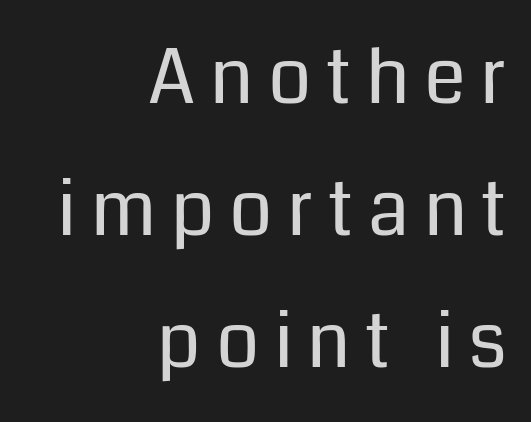
Alignment: flush right. Is this a fixed-width face? No — the glyphs have proportional, varying widths. This is the regular roman posture of the typeface. Classification — sans serif. Descender tails drop into unmarked territory. The font is comparable to plain body text, perhaps lighter.
